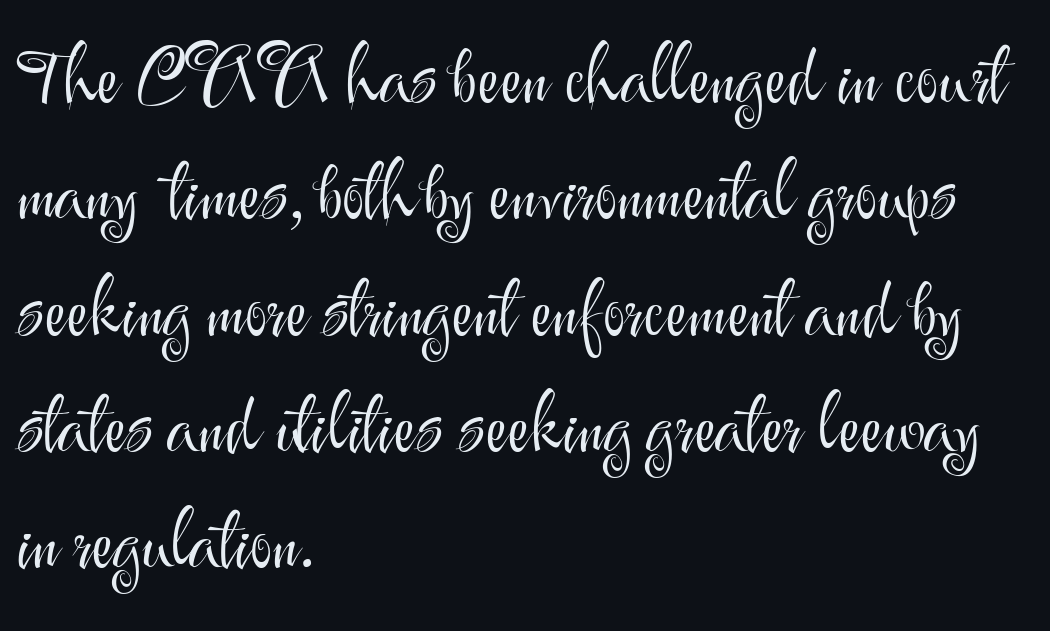
Q: Is the text bold? A: No.
Q: Is the typeface a serif or a sans-serif typeface? A: Sans-serif.
Q: Is the text underlined? A: No.
Q: How is the paragraph aligned? A: Left-aligned.
Q: Is the spacing between letters normal or unusually wide? A: Normal.
Q: Is the spacing between lines tight, normal or loose? A: Normal.
Q: Width (condensed, normal, or wide)? A: Normal.
Q: Stroke contrast? A: Medium.
Q: x-height? A: Small.
Q: Monospaced? A: No.
